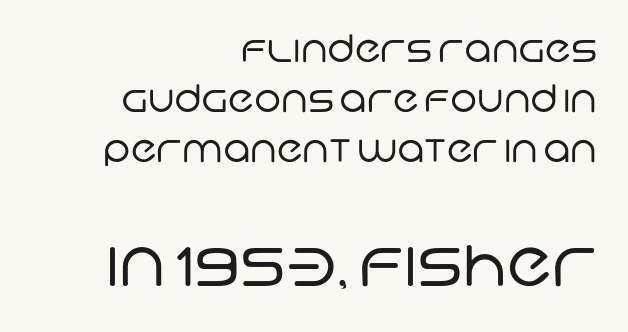
Q: Is the text bold? A: No.
Q: Is the typeface a serif or a sans-serif typeface? A: Sans-serif.
Q: Is the text underlined? A: No.
Q: How is the paragraph aligned? A: Right-aligned.
Q: Is the spacing between letters normal or unusually wide? A: Normal.
Q: Is the spacing between lines tight, normal or loose? A: Normal.
Q: Which block of text is set in a larger size, the first (top) or the second (bottom)? A: The second (bottom) one.
Q: Width (condensed, normal, or wide)? A: Normal.
Q: Stroke contrast? A: Low.
Q: x-height? A: Large.
Q: Monospaced? A: No.
